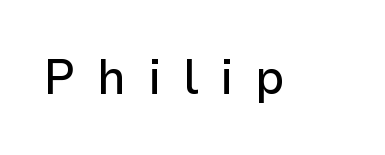
The area under the type is left untouched. This is sans-serif lettering, the kind often seen on screens and signage. Rendered with straight, roman letterforms. Caption: expanded tracking, letters set apart. Do the characters align in a grid? No, the font is proportional.
